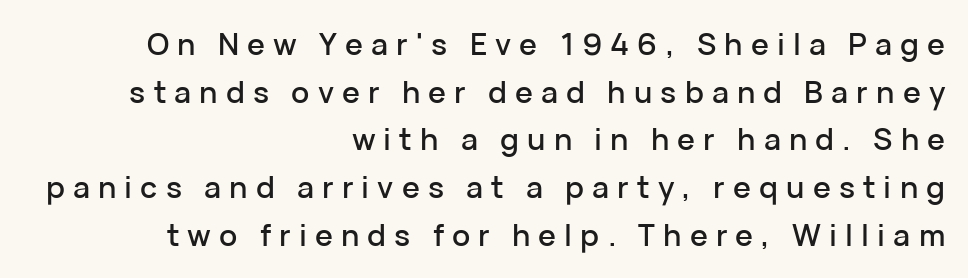
The image shows 30 px sans-serif type, upright; set right-aligned, normal line spacing (1.59x), unusually wide letter spacing (+0.27 em), not underlined; low stroke contrast and a medium x-height.
